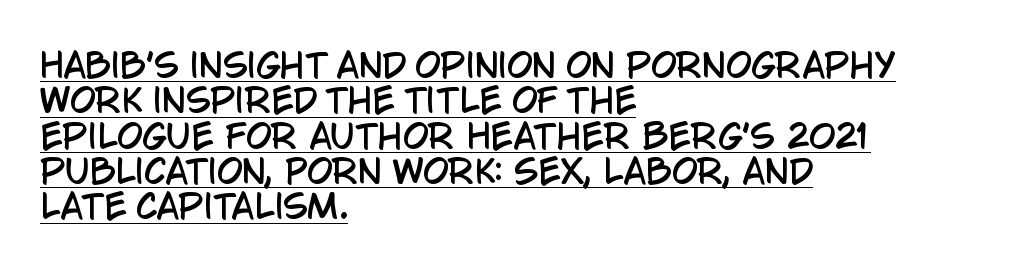
In terms of leading, this rendering errs on the cramped side. Alignment: flush left. Character widths vary here, with narrow letters taking less room than wide ones. The letterforms sit shoulder to shoulder at normal distance.
